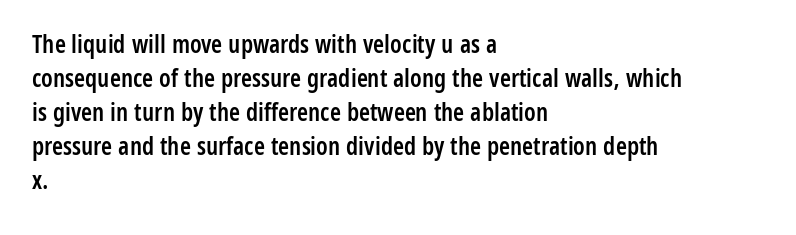
{"italic": "no", "bold": "semi", "underline": "no", "align": "left", "line_spacing": "normal", "line_spacing_ratio": 1.36, "letter_spacing": "normal", "letter_spacing_em": 0.0, "glyph_px": 25}
